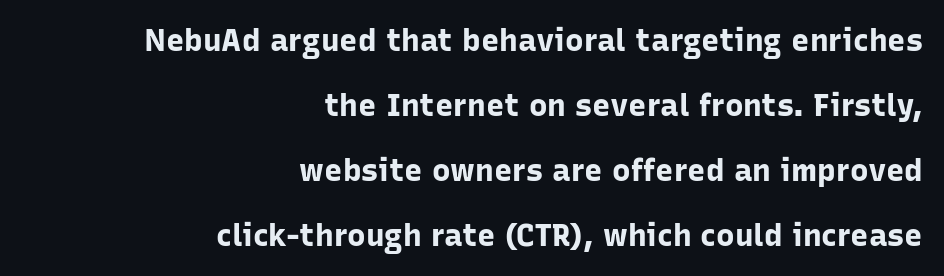
This sample has the flowing, uneven cadence of proportional lettering. The passage shown stacks its lines with a broad gap. You'd pick this weight for a headline — it's a proper bold. Letter spacing: default. The letters carry no serifs — their stems end cleanly without finishing strokes.
